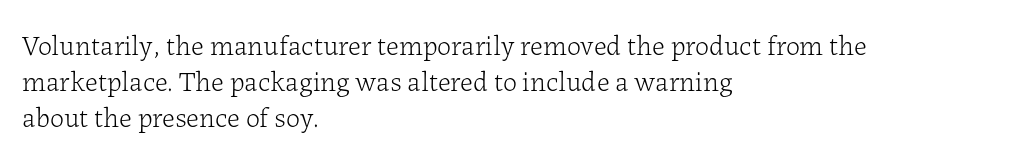
{"serif": "yes", "italic": "no", "bold": "no", "weight": "light", "width": "normal", "stroke_contrast": "low", "x_height": "medium", "monospaced": "no", "underline": "no", "align": "left", "line_spacing": "normal", "line_spacing_ratio": 1.28, "letter_spacing": "normal", "letter_spacing_em": 0.0, "glyph_px": 28}
